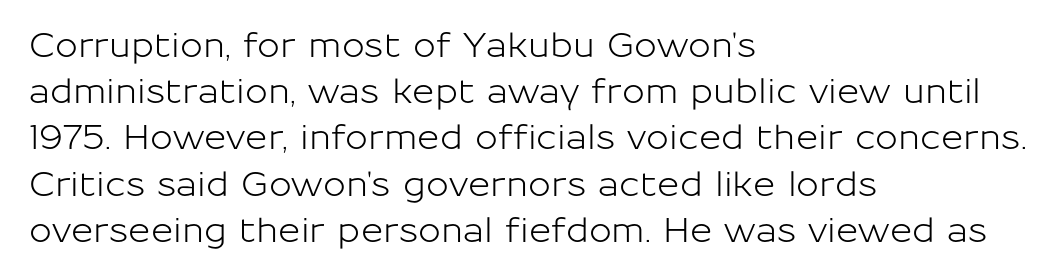
{"serif": "no", "italic": "no", "width": "normal", "stroke_contrast": "low", "x_height": "medium", "monospaced": "no", "underline": "no", "align": "left", "line_spacing": "normal", "line_spacing_ratio": 1.36, "letter_spacing": "normal", "letter_spacing_em": 0.0, "glyph_px": 34}
